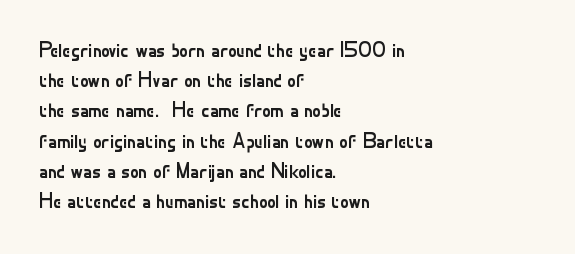
{"italic": "no", "bold": "no", "underline": "no", "align": "left", "line_spacing": "normal", "line_spacing_ratio": 1.44, "letter_spacing": "normal", "letter_spacing_em": 0.0, "glyph_px": 21}
